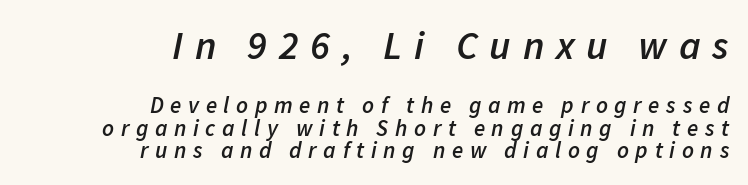
Q: Is the text bold? A: Semi-bold.
Q: Is the text italic (slanted)? A: Yes, it leans right by about 11 degrees.
Q: Is the text underlined? A: No.
Q: How is the paragraph aligned? A: Right-aligned.
Q: Is the spacing between letters normal or unusually wide? A: Unusually wide.
Q: Is the spacing between lines tight, normal or loose? A: Tight.
Q: Which block of text is set in a larger size, the first (top) or the second (bottom)? A: The first (top) one.
Q: Width (condensed, normal, or wide)? A: Normal.
Q: Stroke contrast? A: Low.
Q: x-height? A: Medium.
Q: Monospaced? A: No.
